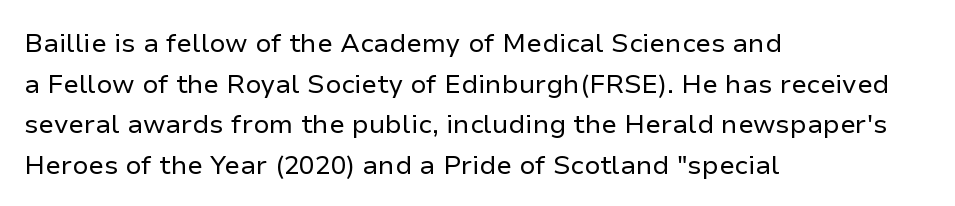
{"italic": "no", "bold": "no", "underline": "no", "align": "left", "line_spacing": "normal", "line_spacing_ratio": 1.56, "letter_spacing": "normal", "letter_spacing_em": 0.0, "glyph_px": 26}
